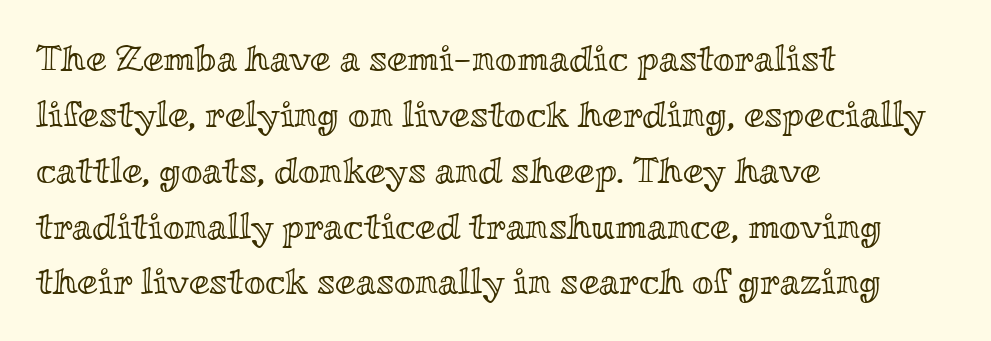
{"italic": "no", "width": "wide", "x_height": "small", "monospaced": "no", "underline": "no", "align": "left", "line_spacing": "normal", "line_spacing_ratio": 1.51, "letter_spacing": "normal", "letter_spacing_em": 0.0, "glyph_px": 37}
